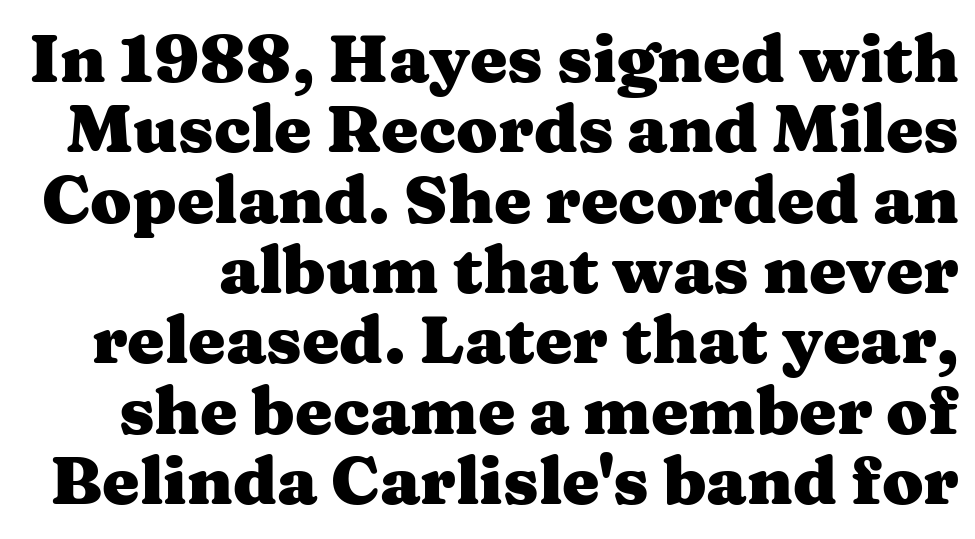
Q: Is the text bold? A: Yes.
Q: Is the text italic (slanted)? A: No, it is upright.
Q: Is the typeface a serif or a sans-serif typeface? A: Serif.
Q: Is the text underlined? A: No.
Q: Is the spacing between letters normal or unusually wide? A: Normal.
Q: Is the spacing between lines tight, normal or loose? A: Tight.
Q: Width (condensed, normal, or wide)? A: Wide.
Q: Stroke contrast? A: Medium.
Q: x-height? A: Medium.
Q: Monospaced? A: No.
